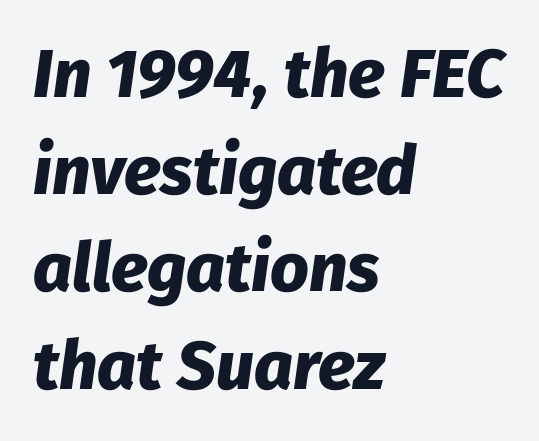
{"italic": "yes", "lean": "right", "slant_degrees": 8, "bold": "yes", "weight": "heavy", "width": "normal", "stroke_contrast": "low", "x_height": "medium", "monospaced": "no", "underline": "no", "align": "left", "line_spacing": "normal", "line_spacing_ratio": 1.43, "letter_spacing": "normal", "letter_spacing_em": 0.0, "glyph_px": 68}
